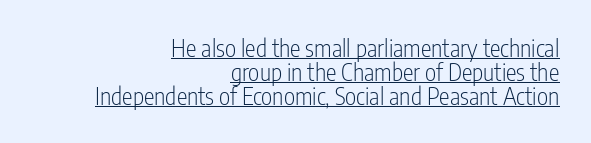
{"italic": "no", "bold": "no", "underline": "yes", "align": "right", "line_spacing": "tight", "line_spacing_ratio": 1.0, "letter_spacing": "normal", "letter_spacing_em": 0.0, "glyph_px": 24}
